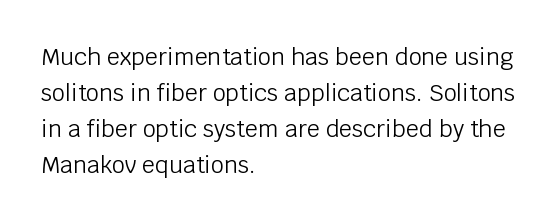
Q: Is the text bold? A: No.
Q: Is the text italic (slanted)? A: No, it is upright.
Q: Is the text underlined? A: No.
Q: How is the paragraph aligned? A: Left-aligned.
Q: Is the spacing between letters normal or unusually wide? A: Normal.
Q: Is the spacing between lines tight, normal or loose? A: Normal.
